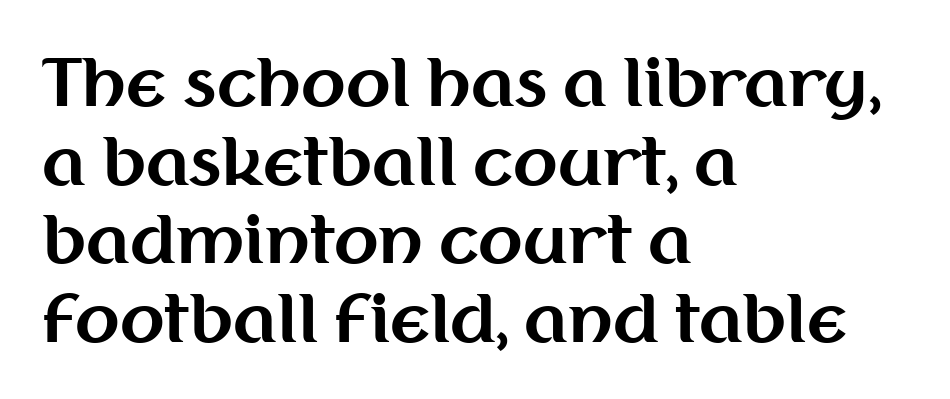
The image shows 65 px bold sans-serif type, upright; set left-aligned, line spacing 1.21x, normal letter spacing, not underlined; medium stroke contrast and a medium x-height.
